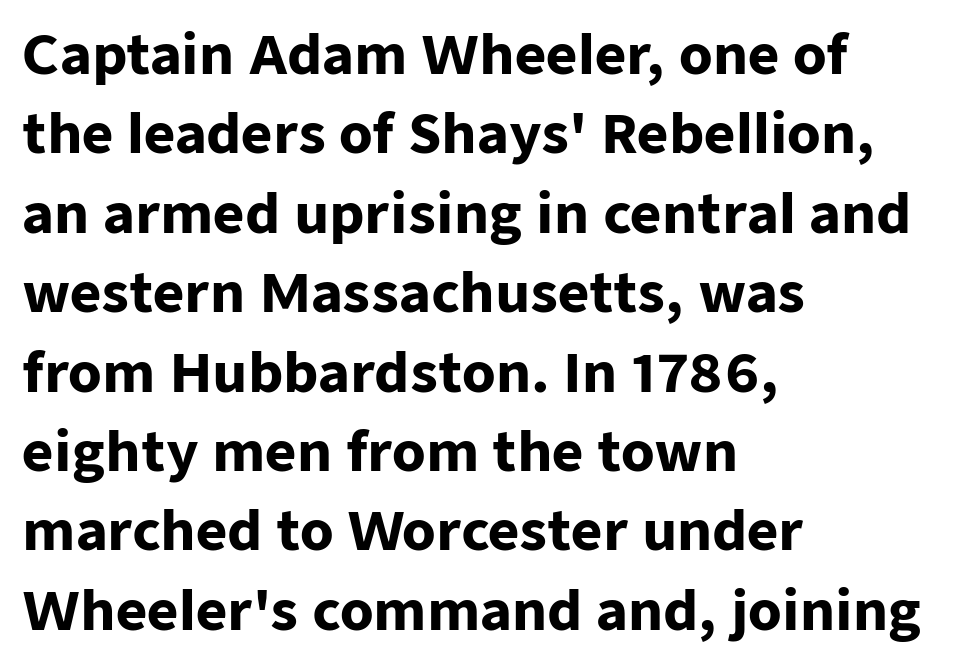
Note the varied advance widths — an 'i' is clearly narrower than an 'm'. The axis of the letterforms is exactly vertical. Just letters on the line, the space beneath them empty. Compared with a centered layout, this one pins lines to the left instead.
